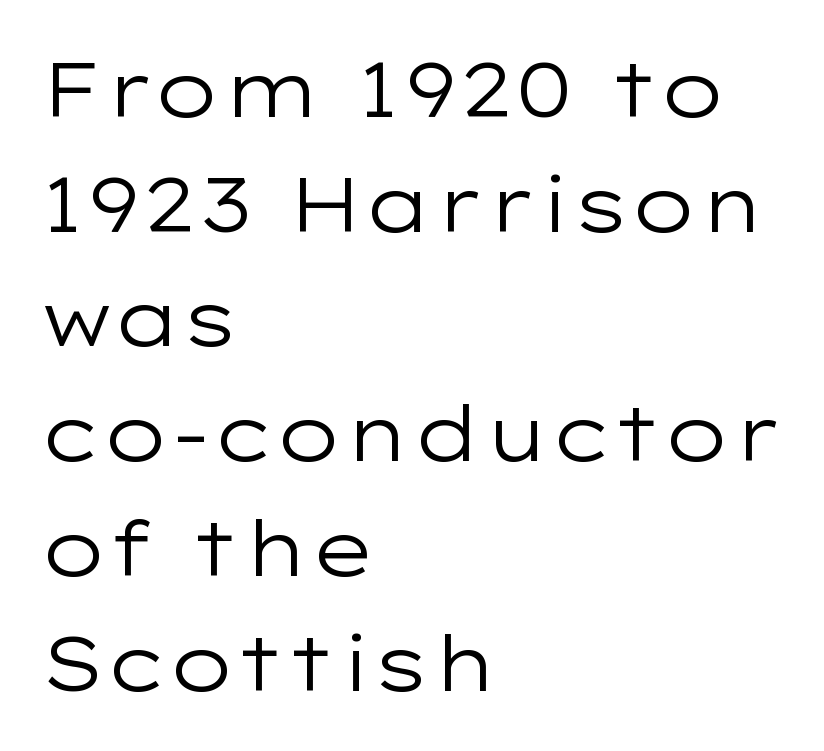
The image shows 77 px regular-weight, wide sans-serif type, upright; set left-aligned, normal line spacing (1.49x), normal letter spacing, not underlined; low stroke contrast and a medium x-height.
